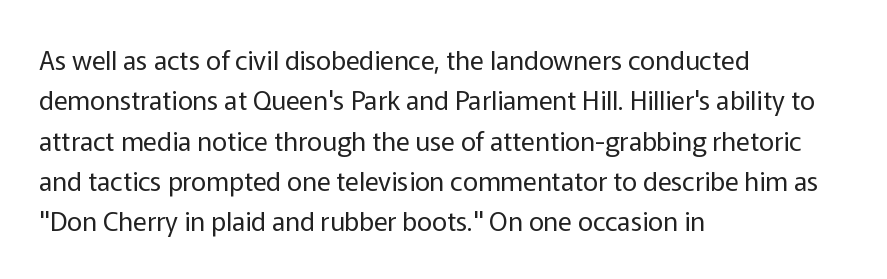
Check the space under the baseline: it is left empty. The type sits square on the baseline with zero lean. Line spacing here is normal. Casual observation: everything's shoved over to the left. Honestly, the letter spacing is just normal — you wouldn't notice it.
